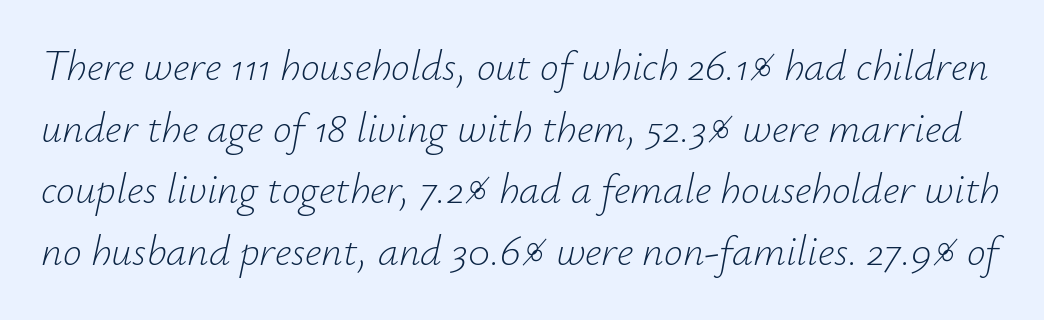
The image shows 42 px light type, italic (leaning right); set normal line spacing (1.47x), normal letter spacing, not underlined; low stroke contrast and a small x-height.
